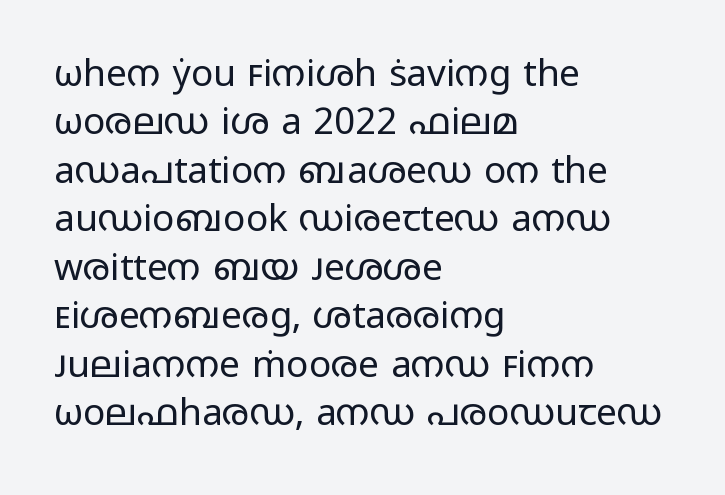
The image shows 37 px regular-weight, wide sans-serif type, upright; set left-aligned, normal line spacing (1.31x), normal letter spacing, not underlined; low stroke contrast and a medium x-height.
